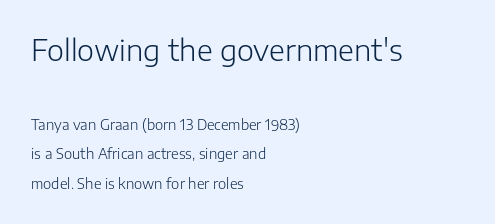
The image shows 29 px light sans-serif type, upright; set left-aligned, loose line spacing (2.1x), normal letter spacing, not underlined; the first (top) block is 2.07x larger; low stroke contrast and a medium x-height.
